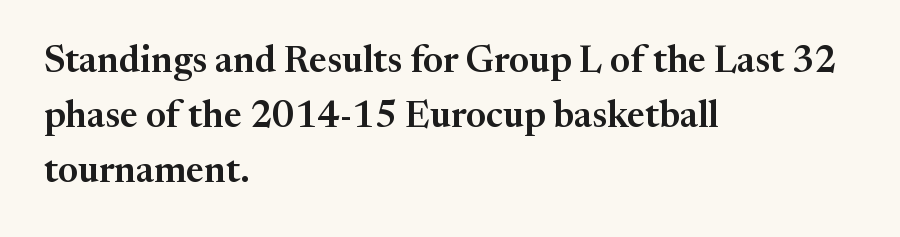
{"serif": "yes", "italic": "no", "width": "normal", "stroke_contrast": "medium", "x_height": "medium", "monospaced": "no", "underline": "no", "align": "left", "line_spacing": "normal", "line_spacing_ratio": 1.49, "letter_spacing": "normal", "letter_spacing_em": 0.0, "glyph_px": 37}
